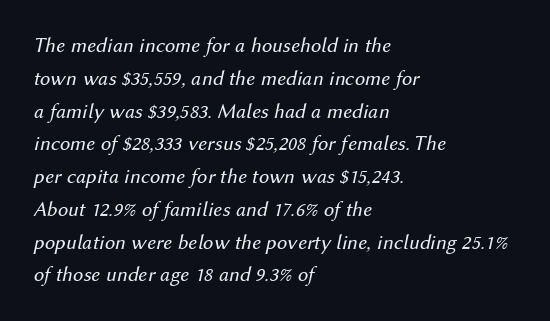
These glyphs show unthickened strokes, regular width or finer. Slant detected: the letters are inclined. Any mark beneath the type? The region is blank. Vertical spacing — default. A student would call this left alignment; a typographer would say flush left, rag right. Here the glyphs are tracked normally, forming tight word shapes.
